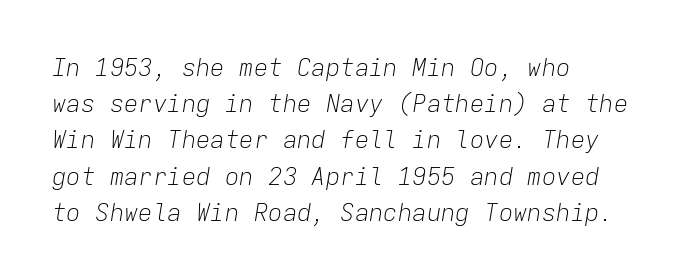
The image shows 24 px text type, italic (leaning right); set left-aligned, normal line spacing (1.51x), normal letter spacing, not underlined.
